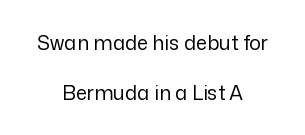
{"italic": "no", "bold": "no", "underline": "no", "align": "center", "line_spacing": "loose", "line_spacing_ratio": 2.48, "letter_spacing": "normal", "letter_spacing_em": 0.0, "glyph_px": 20}
